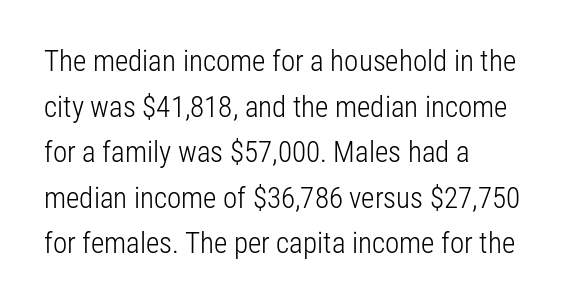
Q: Is the text bold? A: No.
Q: Is the text italic (slanted)? A: No, it is upright.
Q: Is the typeface a serif or a sans-serif typeface? A: Sans-serif.
Q: Is the text underlined? A: No.
Q: How is the paragraph aligned? A: Left-aligned.
Q: Is the spacing between letters normal or unusually wide? A: Normal.
Q: Is the spacing between lines tight, normal or loose? A: Normal.
Q: Width (condensed, normal, or wide)? A: Condensed.
Q: Stroke contrast? A: Low.
Q: x-height? A: Medium.
Q: Monospaced? A: No.
